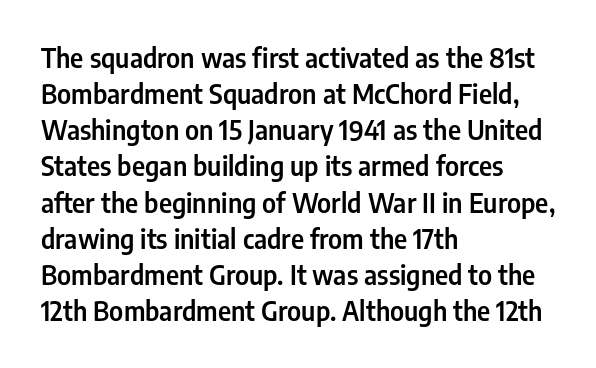
A typesetter would mark this as roman, not italic. Every row of glyphs begins at an identical x-position on the left. Descenders are the only things crossing below the line. Horizontal bands of white between lines are of average thickness.
